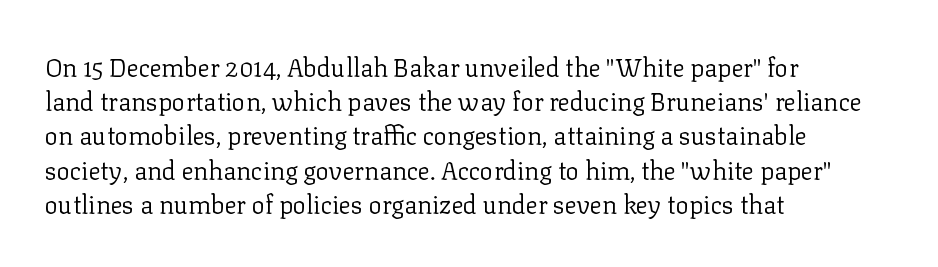
The area under the type is left untouched. A roman cut, with each character standing at attention. Observe the ordinary spacing: letters are neighbours, not strangers. Notice how the passage keeps a crisp vertical edge on the left only.
